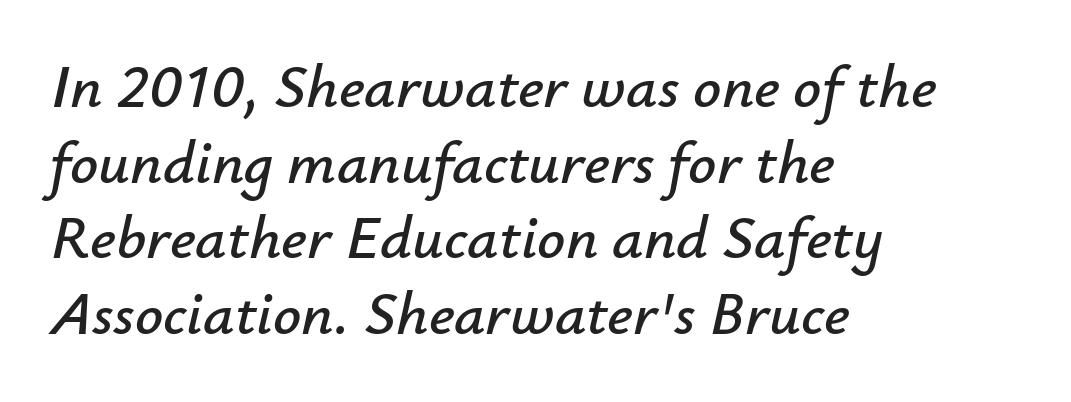
Q: Is the text italic (slanted)? A: Yes, it leans right by about 12 degrees.
Q: Is the text underlined? A: No.
Q: How is the paragraph aligned? A: Left-aligned.
Q: Is the spacing between letters normal or unusually wide? A: Normal.
Q: Width (condensed, normal, or wide)? A: Normal.
Q: Stroke contrast? A: Low.
Q: x-height? A: Small.
Q: Monospaced? A: No.
